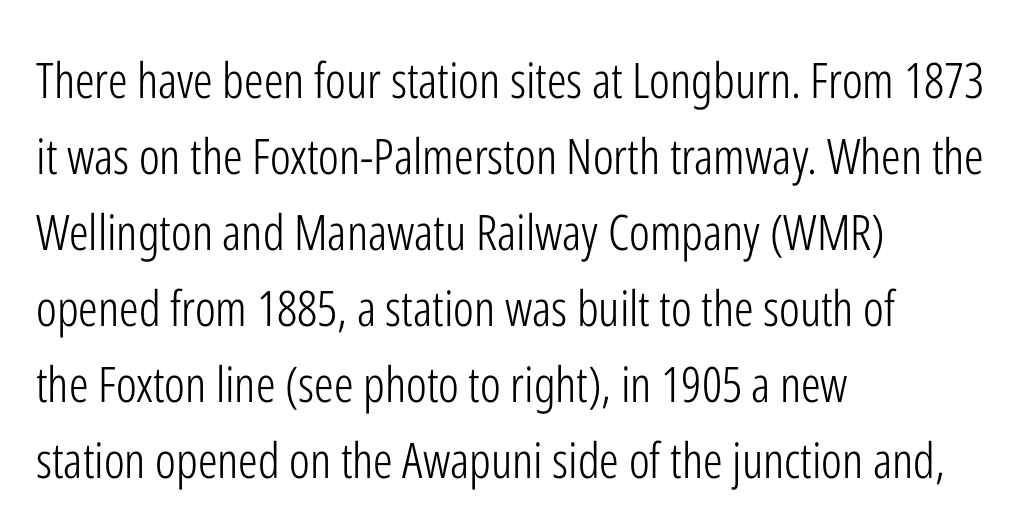
The image shows 49 px light, condensed sans-serif type, upright; set left-aligned, normal line spacing (1.55x), normal letter spacing, not underlined; low stroke contrast and a medium x-height.
